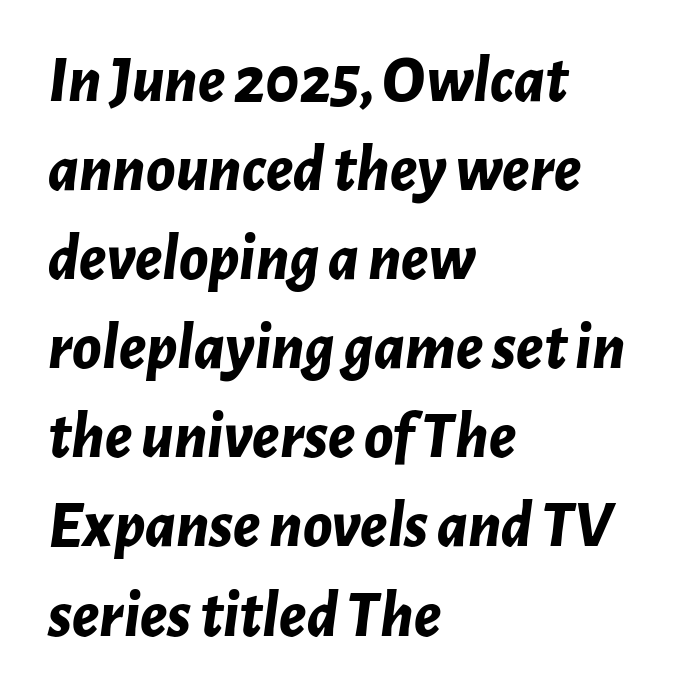
The image shows 66 px bold type, italic (leaning right); set left-aligned, normal line spacing (1.35x), normal letter spacing, not underlined; low stroke contrast and a medium x-height.
